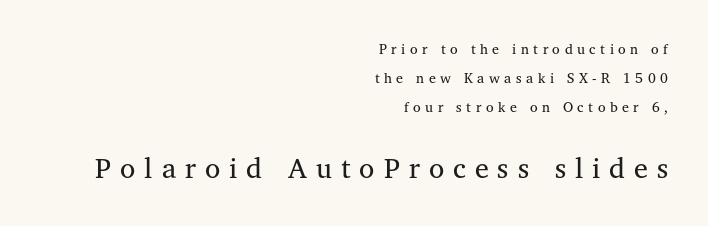
Q: Is the text bold? A: No.
Q: Is the text italic (slanted)? A: No, it is upright.
Q: Is the typeface a serif or a sans-serif typeface? A: Serif.
Q: Is the text underlined? A: No.
Q: How is the paragraph aligned? A: Right-aligned.
Q: Is the spacing between letters normal or unusually wide? A: Unusually wide.
Q: Is the spacing between lines tight, normal or loose? A: Loose.
Q: Which block of text is set in a larger size, the first (top) or the second (bottom)? A: The second (bottom) one.
Q: Width (condensed, normal, or wide)? A: Normal.
Q: Stroke contrast? A: Medium.
Q: x-height? A: Medium.
Q: Monospaced? A: No.
